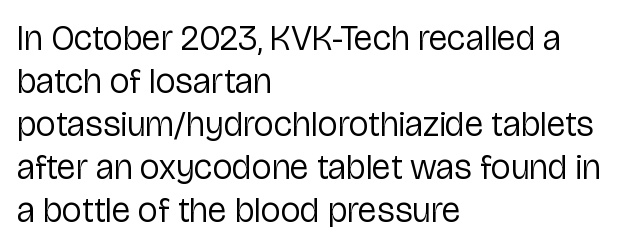
Q: Is the text bold? A: No.
Q: Is the text italic (slanted)? A: No, it is upright.
Q: Is the typeface a serif or a sans-serif typeface? A: Sans-serif.
Q: Is the text underlined? A: No.
Q: How is the paragraph aligned? A: Left-aligned.
Q: Is the spacing between letters normal or unusually wide? A: Normal.
Q: Width (condensed, normal, or wide)? A: Normal.
Q: Stroke contrast? A: Low.
Q: x-height? A: Medium.
Q: Monospaced? A: No.
